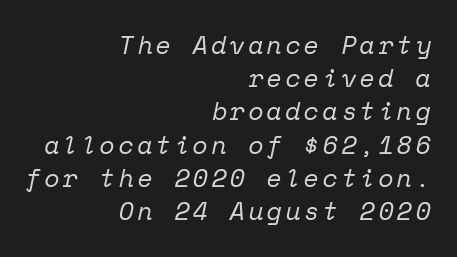
Q: Is the text bold? A: No.
Q: Is the text italic (slanted)? A: Yes, it leans right by about 12 degrees.
Q: Is the text underlined? A: No.
Q: How is the paragraph aligned? A: Right-aligned.
Q: Is the spacing between lines tight, normal or loose? A: Normal.
